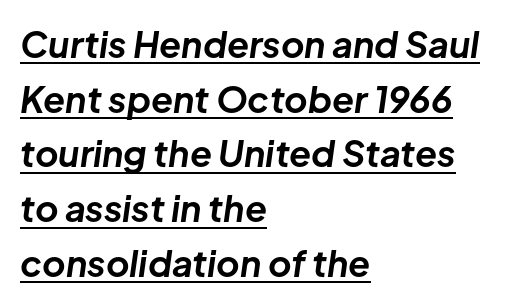
The image shows 36 px bold type, italic (leaning right); set left-aligned, normal line spacing (1.52x), normal letter spacing, underlined; low stroke contrast and a medium x-height.
